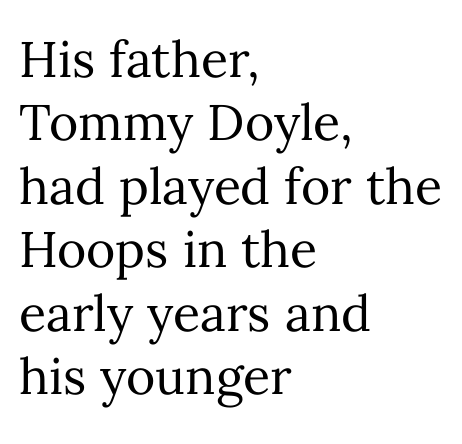
Q: Is the text bold? A: No.
Q: Is the text italic (slanted)? A: No, it is upright.
Q: Is the text underlined? A: No.
Q: How is the paragraph aligned? A: Left-aligned.
Q: Is the spacing between letters normal or unusually wide? A: Normal.
Q: Is the spacing between lines tight, normal or loose? A: Normal.
Q: Width (condensed, normal, or wide)? A: Normal.
Q: Stroke contrast? A: Medium.
Q: x-height? A: Medium.
Q: Monospaced? A: No.
